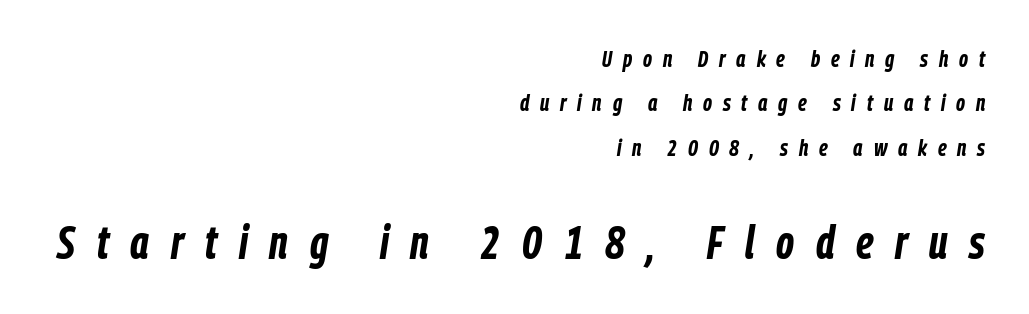
Q: Is the text bold? A: Yes.
Q: Is the text italic (slanted)? A: Yes, it leans right by about 9 degrees.
Q: Is the text underlined? A: No.
Q: How is the paragraph aligned? A: Right-aligned.
Q: Is the spacing between letters normal or unusually wide? A: Unusually wide.
Q: Is the spacing between lines tight, normal or loose? A: Loose.
Q: Which block of text is set in a larger size, the first (top) or the second (bottom)? A: The second (bottom) one.
Q: Width (condensed, normal, or wide)? A: Condensed.
Q: Stroke contrast? A: Low.
Q: x-height? A: Medium.
Q: Monospaced? A: No.
